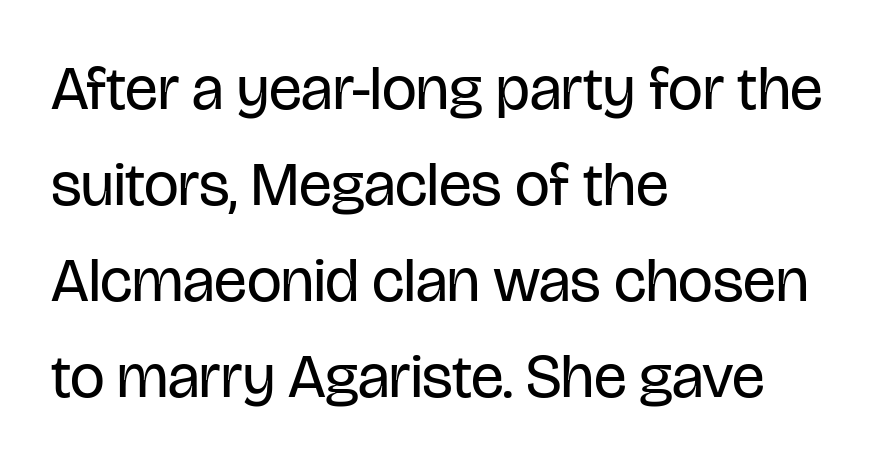
Q: Is the text bold? A: No.
Q: Is the text italic (slanted)? A: No, it is upright.
Q: Is the typeface a serif or a sans-serif typeface? A: Sans-serif.
Q: Is the text underlined? A: No.
Q: How is the paragraph aligned? A: Left-aligned.
Q: Is the spacing between letters normal or unusually wide? A: Normal.
Q: Is the spacing between lines tight, normal or loose? A: Normal.
Q: Width (condensed, normal, or wide)? A: Condensed.
Q: Stroke contrast? A: Low.
Q: x-height? A: Large.
Q: Monospaced? A: No.
